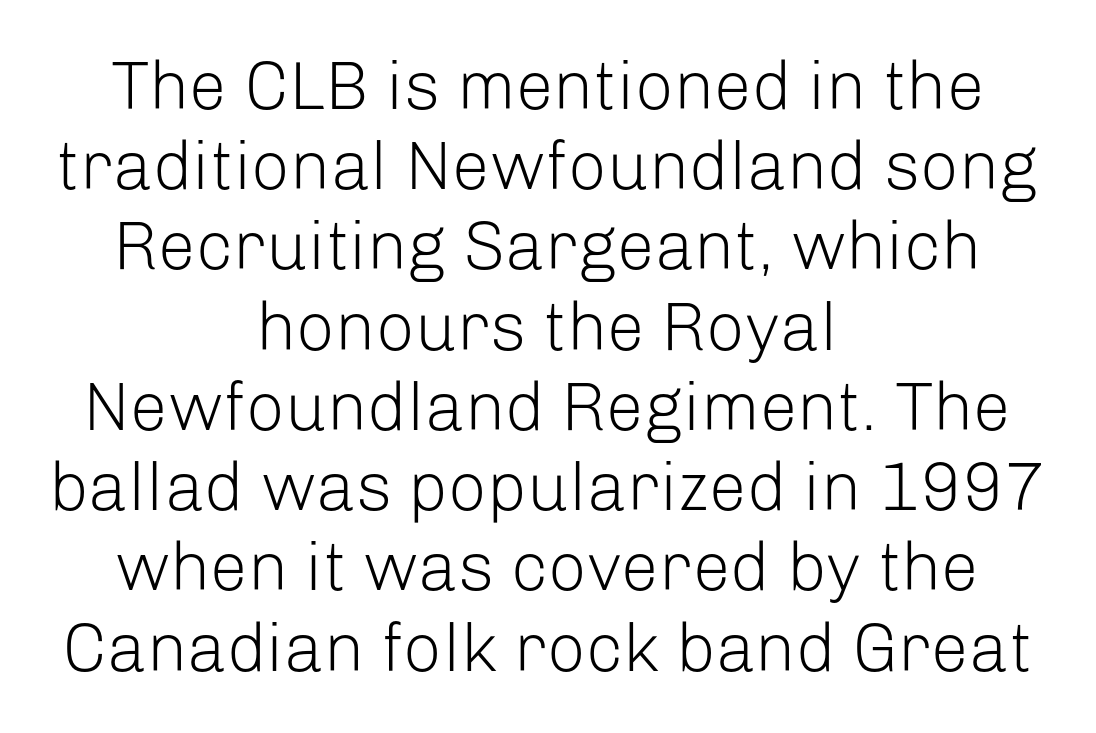
This sample uses a sans-serif face. Think standard paragraph weight, or any step lighter than that. Nothing unusual about the tracking: characters are spaced as the font intends. In terms of posture, this sample is upright.
